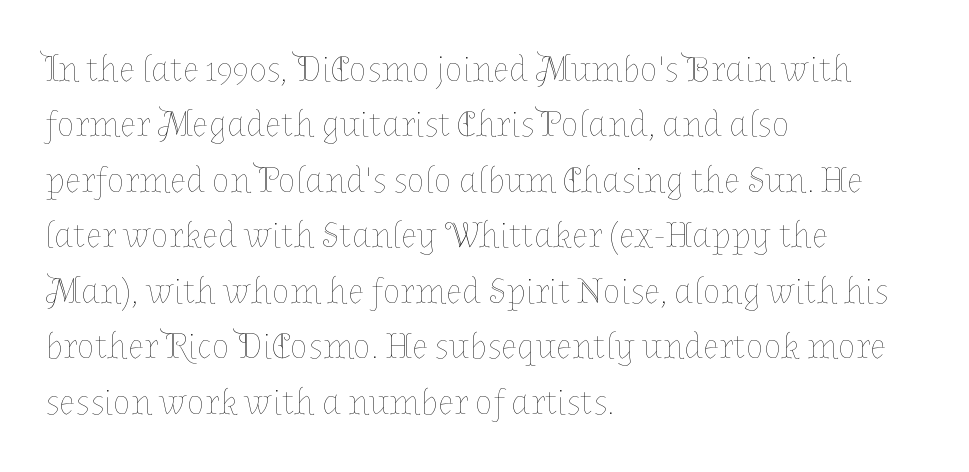
Q: Is the text bold? A: No.
Q: Is the text italic (slanted)? A: No, it is upright.
Q: Is the text underlined? A: No.
Q: How is the paragraph aligned? A: Left-aligned.
Q: Is the spacing between letters normal or unusually wide? A: Normal.
Q: Is the spacing between lines tight, normal or loose? A: Normal.
Q: Width (condensed, normal, or wide)? A: Normal.
Q: Stroke contrast? A: Low.
Q: x-height? A: Medium.
Q: Monospaced? A: No.
